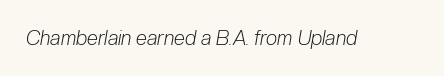
The image shows 20 px text type, italic (leaning right); set normal letter spacing, not underlined.
